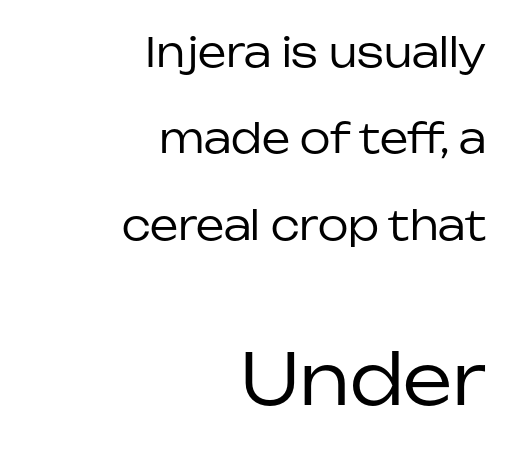
Q: Is the text bold? A: No.
Q: Is the text italic (slanted)? A: No, it is upright.
Q: Is the typeface a serif or a sans-serif typeface? A: Sans-serif.
Q: Is the text underlined? A: No.
Q: How is the paragraph aligned? A: Right-aligned.
Q: Is the spacing between letters normal or unusually wide? A: Normal.
Q: Is the spacing between lines tight, normal or loose? A: Loose.
Q: Which block of text is set in a larger size, the first (top) or the second (bottom)? A: The second (bottom) one.
Q: Width (condensed, normal, or wide)? A: Normal.
Q: Stroke contrast? A: Low.
Q: x-height? A: Medium.
Q: Monospaced? A: No.
